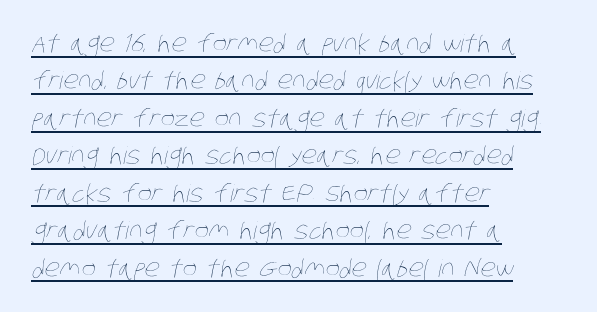
{"bold": "no", "underline": "yes", "align": "left", "line_spacing": "normal", "line_spacing_ratio": 1.56, "letter_spacing": "normal", "letter_spacing_em": 0.0, "glyph_px": 24}
